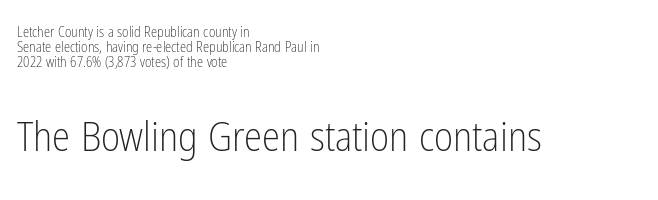
The passage shown begins with its smaller block and ends with its larger one. Note the varied advance widths — an 'i' is clearly narrower than an 'm'. Short note: letters normally spaced. Observe the absence of serifs on each vertical stroke in this sample.
